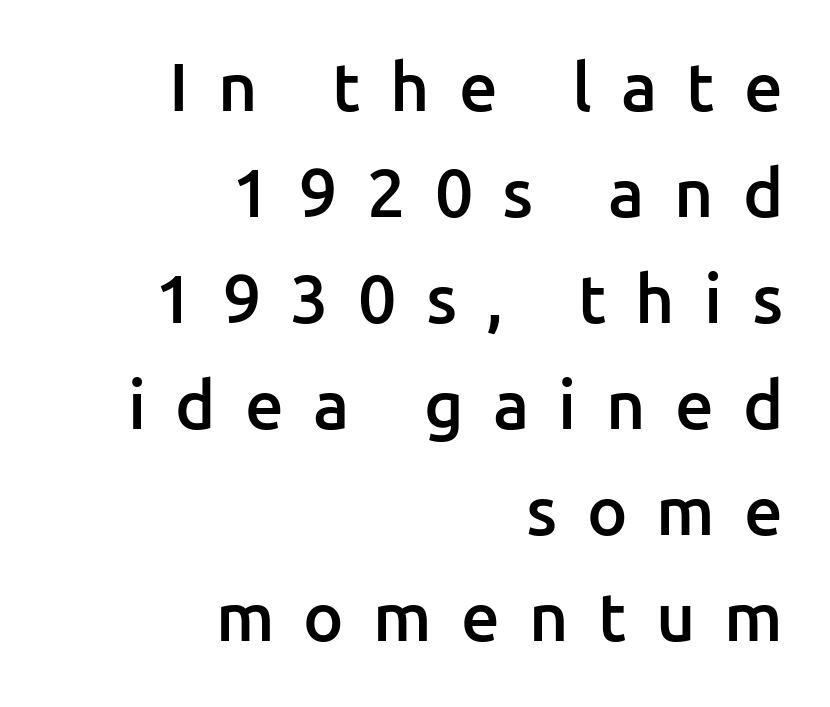
The image shows 68 px semibold sans-serif type, upright; set right-aligned, normal line spacing (1.56x), unusually wide letter spacing (+0.43 em), not underlined; low stroke contrast and a medium x-height.
